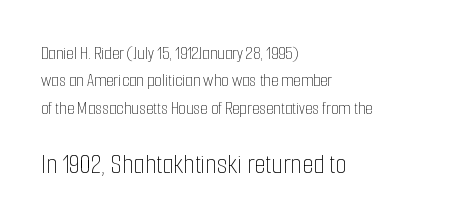
{"italic": "no", "bold": "no", "weight": "thin", "width": "condensed", "stroke_contrast": "low", "x_height": "medium", "monospaced": "no", "underline": "no", "align": "left", "line_spacing": "normal", "line_spacing_ratio": 1.44, "letter_spacing": "normal", "letter_spacing_em": 0.0, "larger_block": "second", "size_ratio": 1.53, "glyph_px": 29}
